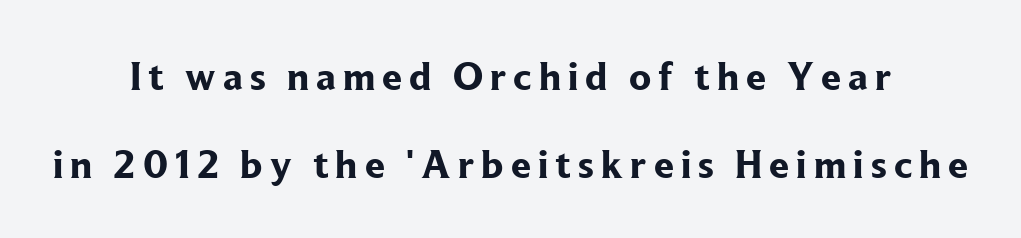
Q: Is the text bold? A: Yes.
Q: Is the text italic (slanted)? A: No, it is upright.
Q: Is the typeface a serif or a sans-serif typeface? A: Serif.
Q: Is the text underlined? A: No.
Q: How is the paragraph aligned? A: Centered.
Q: Is the spacing between lines tight, normal or loose? A: Loose.
Q: Width (condensed, normal, or wide)? A: Normal.
Q: Stroke contrast? A: Low.
Q: x-height? A: Medium.
Q: Monospaced? A: No.
